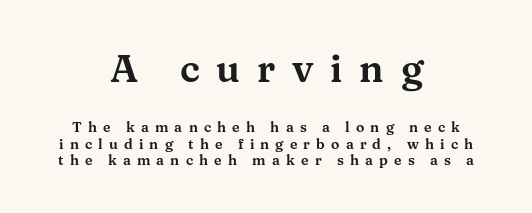
{"serif": "yes", "italic": "no", "width": "wide", "stroke_contrast": "medium", "x_height": "medium", "monospaced": "no", "underline": "no", "align": "center", "line_spacing_ratio": 1.16, "letter_spacing": "wide", "letter_spacing_em": 0.44, "larger_block": "first", "size_ratio": 2.71, "glyph_px": 38}
